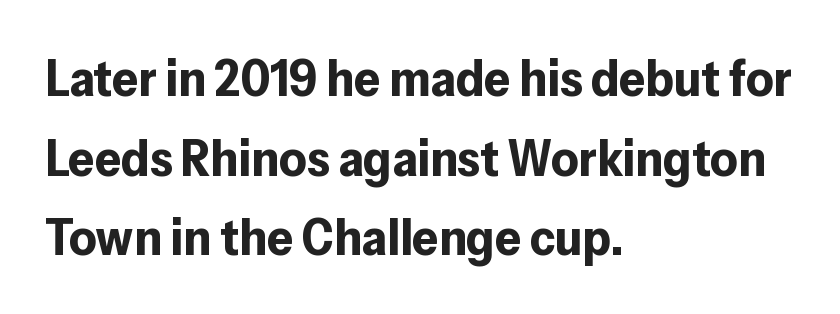
What's the leading like? Ordinary, nothing unusual. Pretty heavy lettering here — definitely bold. The glyphs in this specimen are sans serif. Nope, not italic — everything's standing straight.
